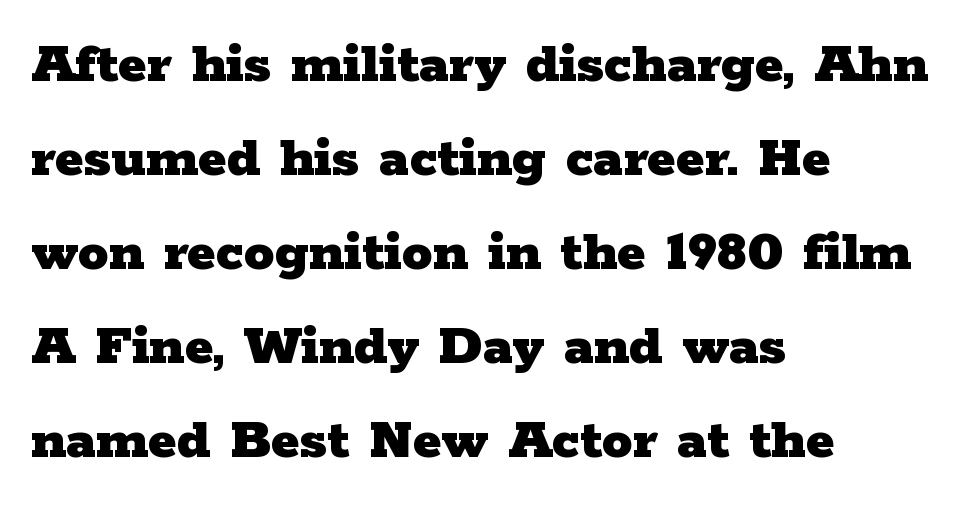
Look at the stroke-to-counter ratio: heavy, a bold. Compared with typical paragraphs, the rows here are spaced about the same. Visually the block forms a straight wall on the left and a jagged coastline on the right. Does extra space separate the letters? No, they use regular spacing. Note the varied advance widths — an 'i' is clearly narrower than an 'm'.
